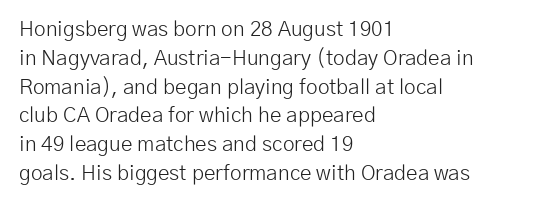
Each new line begins a customary step beneath the previous one. Stems here are at most as thick as an everyday book face. Words appear dense and cohesive because spacing is normal. Descenders hang freely into open space. The axis of the letterforms is exactly vertical.
